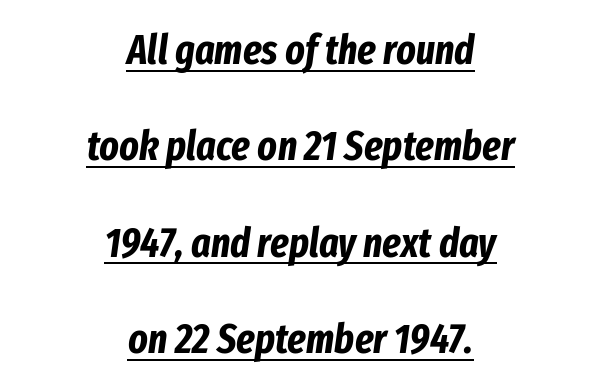
Heft: maximum for text — a bold. Somebody hit Ctrl+U on this one — the words are underlined. Inter-character spacing is left at the font's built-in metrics. The axis of the letterforms is tilted away from vertical. Leading is clearly above the norm, producing a sparse column. Alignment: centered.
